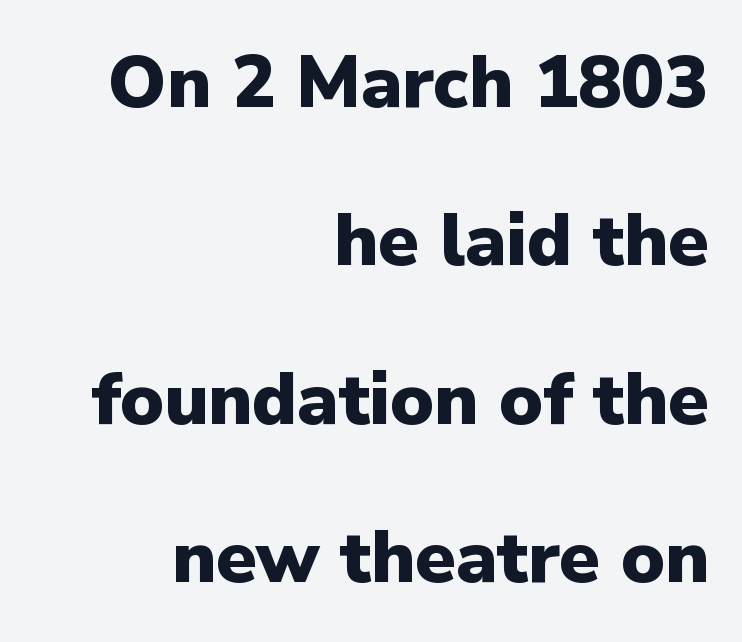
Q: Is the text bold? A: Yes.
Q: Is the text italic (slanted)? A: No, it is upright.
Q: Is the typeface a serif or a sans-serif typeface? A: Sans-serif.
Q: Is the text underlined? A: No.
Q: How is the paragraph aligned? A: Right-aligned.
Q: Is the spacing between letters normal or unusually wide? A: Normal.
Q: Is the spacing between lines tight, normal or loose? A: Loose.
Q: Width (condensed, normal, or wide)? A: Normal.
Q: Stroke contrast? A: Low.
Q: x-height? A: Medium.
Q: Monospaced? A: No.
